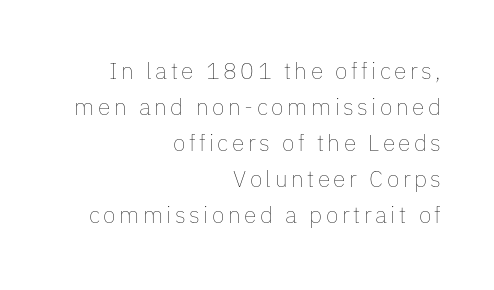
Q: Is the text bold? A: No.
Q: Is the text italic (slanted)? A: No, it is upright.
Q: Is the text underlined? A: No.
Q: How is the paragraph aligned? A: Right-aligned.
Q: Is the spacing between lines tight, normal or loose? A: Normal.
